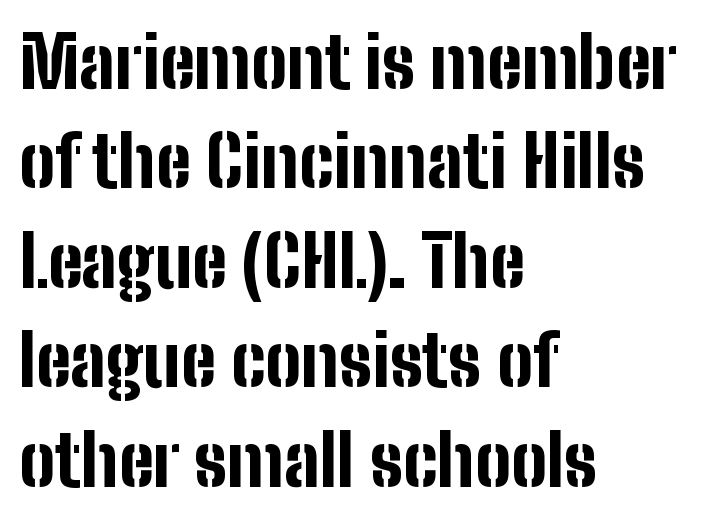
{"serif": "no", "italic": "no", "bold": "yes", "weight": "bold", "width": "condensed", "stroke_contrast": "low", "x_height": "medium", "monospaced": "no", "underline": "no", "align": "left", "line_spacing": "normal", "line_spacing_ratio": 1.4, "letter_spacing": "normal", "letter_spacing_em": 0.0, "glyph_px": 71}
